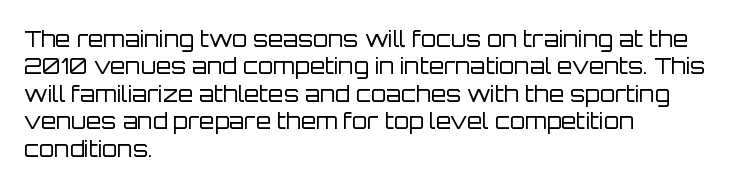
{"italic": "no", "bold": "no", "underline": "no", "align": "left", "line_spacing": "normal", "line_spacing_ratio": 1.25, "letter_spacing": "normal", "letter_spacing_em": 0.0, "glyph_px": 22}
